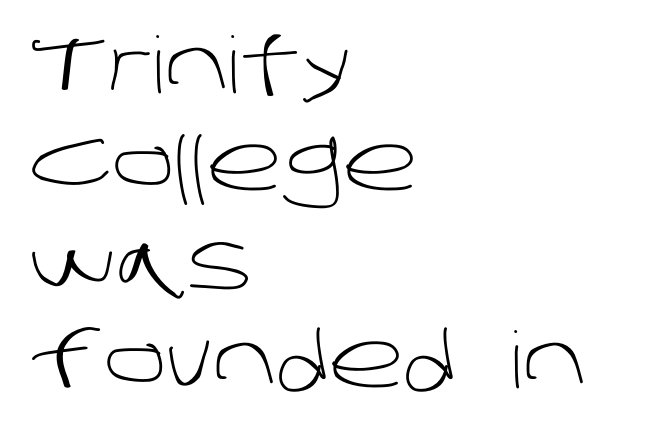
The image shows 78 px light sans-serif type; set left-aligned, normal line spacing (1.26x), normal letter spacing, not underlined; low stroke contrast and a large x-height.
